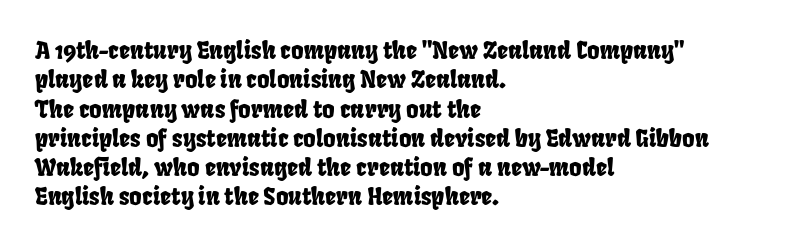
The passage shown has conventional tracking throughout. The zone under the glyphs is completely vacant. Alignment: flush left.
